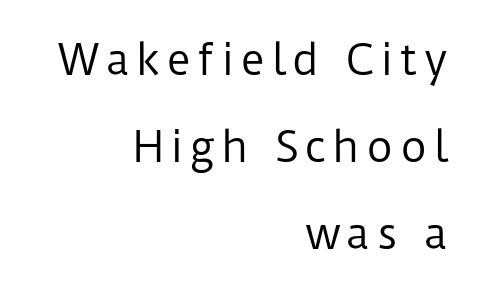
Q: Is the text bold? A: No.
Q: Is the text italic (slanted)? A: No, it is upright.
Q: Is the typeface a serif or a sans-serif typeface? A: Sans-serif.
Q: Is the text underlined? A: No.
Q: How is the paragraph aligned? A: Right-aligned.
Q: Is the spacing between lines tight, normal or loose? A: Loose.
Q: Width (condensed, normal, or wide)? A: Normal.
Q: Stroke contrast? A: Low.
Q: x-height? A: Medium.
Q: Monospaced? A: No.
